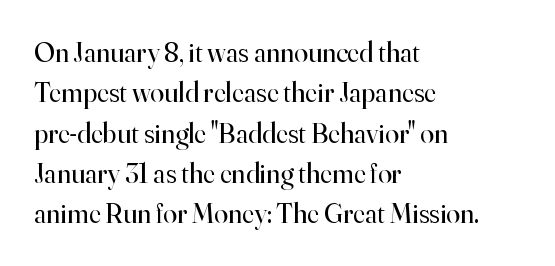
{"serif": "yes", "italic": "no", "bold": "no", "weight": "regular", "width": "normal", "stroke_contrast": "high", "x_height": "small", "monospaced": "no", "underline": "no", "align": "left", "line_spacing": "normal", "line_spacing_ratio": 1.44, "letter_spacing": "normal", "letter_spacing_em": 0.0, "glyph_px": 28}
